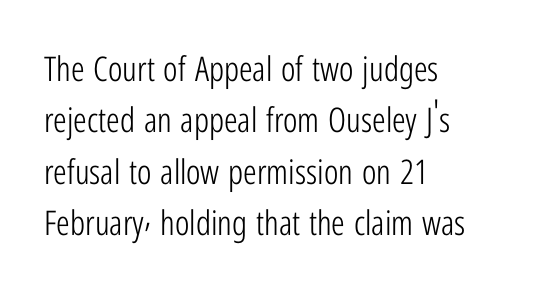
The image shows 34 px light, condensed sans-serif type, upright; set left-aligned, normal line spacing (1.51x), normal letter spacing, not underlined; low stroke contrast and a medium x-height.
